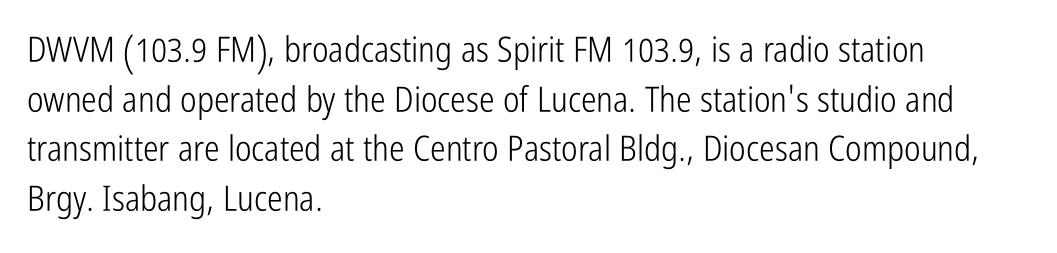
The image shows 35 px light, condensed sans-serif type, upright; set left-aligned, normal line spacing (1.42x), normal letter spacing, not underlined; low stroke contrast and a medium x-height.
